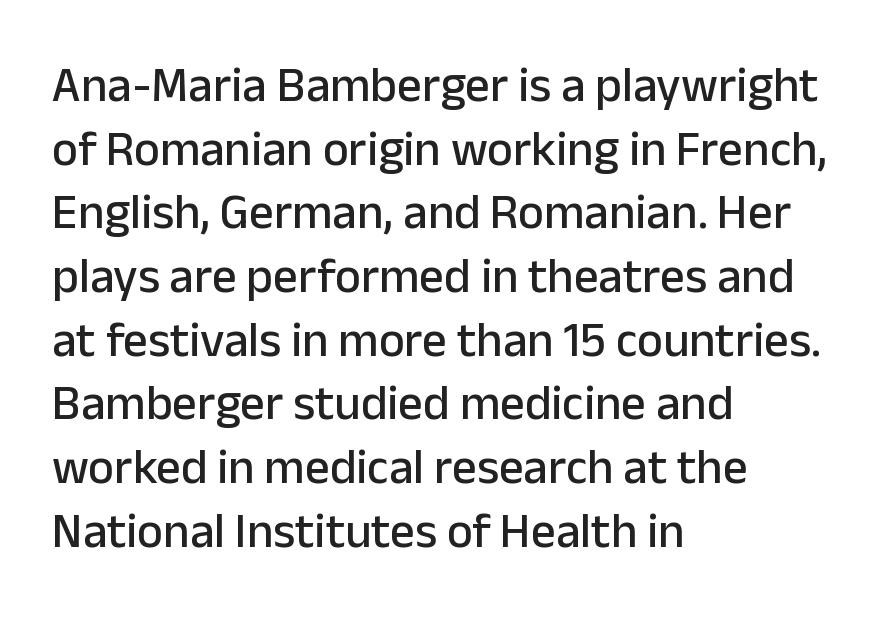
The image shows 49 px sans-serif type, upright; set left-aligned, normal line spacing (1.3x), normal letter spacing, not underlined; low stroke contrast and a medium x-height.
